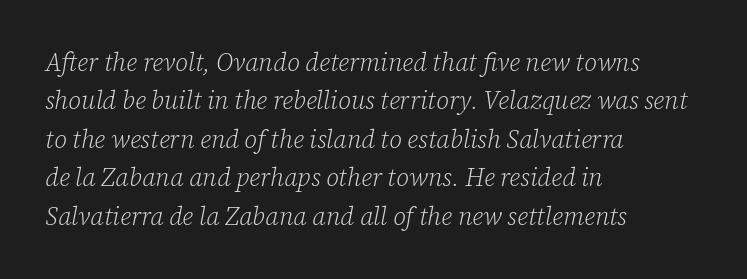
Characters follow at the spacing the type designer built in. The ragged edge is on the right, which tells us the setting is flush left. Beneath every word, the page is bare. Leading matches the norm, producing a regular column. Is the type slanted? Yes — the strokes lean at a clear angle. Weight class: somewhere from thin through regular.
